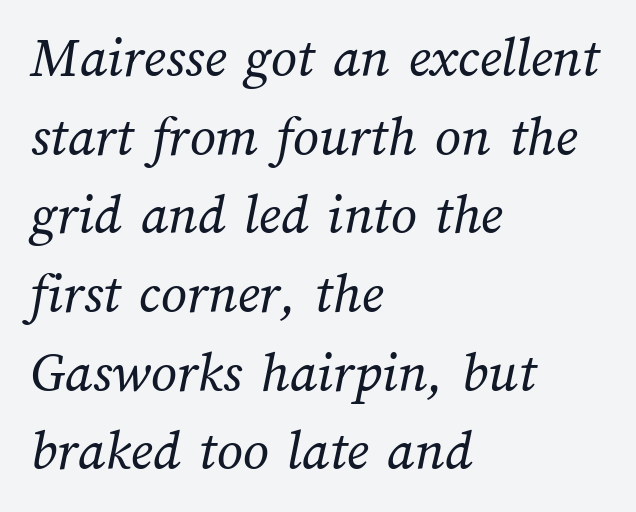
Whoever set this chose a conventional vertical rhythm. Horizontally, the lines are justified to the leading edge only. Letter spacing: default. Stems and bowls with no extra thickness — not bold.
